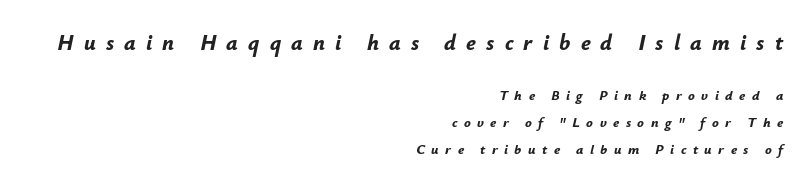
Q: Is the text bold? A: Yes.
Q: Is the text italic (slanted)? A: Yes, it leans right by about 12 degrees.
Q: Is the text underlined? A: No.
Q: How is the paragraph aligned? A: Right-aligned.
Q: Is the spacing between letters normal or unusually wide? A: Unusually wide.
Q: Is the spacing between lines tight, normal or loose? A: Loose.
Q: Which block of text is set in a larger size, the first (top) or the second (bottom)? A: The first (top) one.
